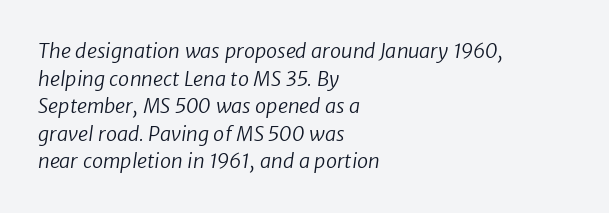
The image shows 20 px text type; set left-aligned, normal line spacing (1.38x), normal letter spacing, not underlined.
